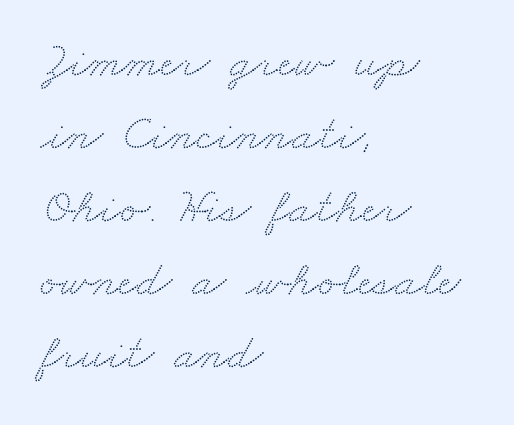
The vertical gap from one line to the next is medium. Note the varied advance widths — an 'i' is clearly narrower than an 'm'. Line starts are locked; line ends wander. The rendering shows small feet on the letterforms — a serif design.
